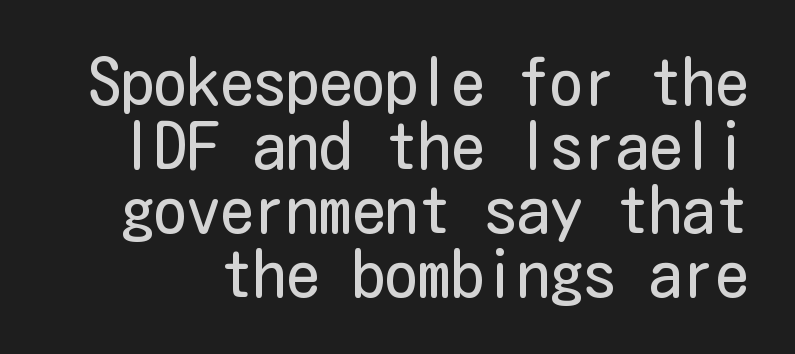
The image shows 66 px regular-weight, condensed sans-serif type, upright; set tight line spacing (0.97x), normal letter spacing, not underlined; low stroke contrast and a medium x-height.
